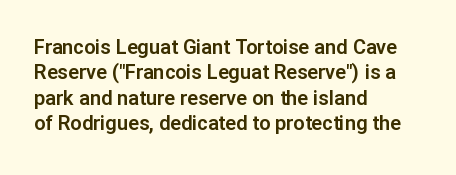
Layout note: lines flush left. The zone under the glyphs is completely vacant. The gaps between neighbouring characters are ordinary and unremarkable. Ascenders rise straight up at ninety degrees. Leading matches the norm, producing a regular column.
